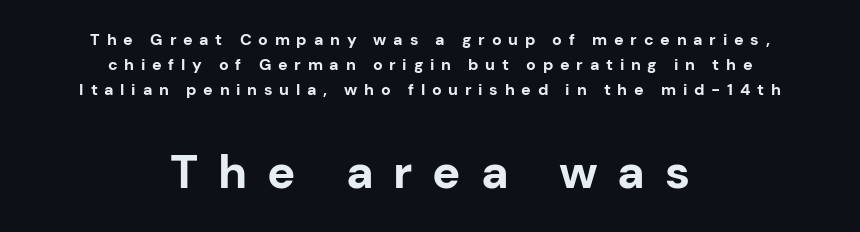
Q: Is the text bold? A: Yes.
Q: Is the text italic (slanted)? A: No, it is upright.
Q: Is the typeface a serif or a sans-serif typeface? A: Sans-serif.
Q: Is the text underlined? A: No.
Q: How is the paragraph aligned? A: Centered.
Q: Is the spacing between letters normal or unusually wide? A: Unusually wide.
Q: Is the spacing between lines tight, normal or loose? A: Normal.
Q: Which block of text is set in a larger size, the first (top) or the second (bottom)? A: The second (bottom) one.
Q: Width (condensed, normal, or wide)? A: Normal.
Q: Stroke contrast? A: Low.
Q: x-height? A: Medium.
Q: Monospaced? A: No.
